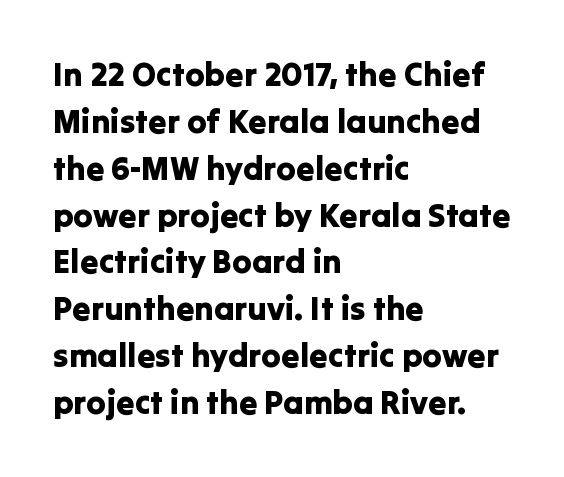
The image shows 33 px sans-serif type, upright; set left-aligned, normal line spacing (1.42x), normal letter spacing, not underlined; low stroke contrast and a medium x-height.
